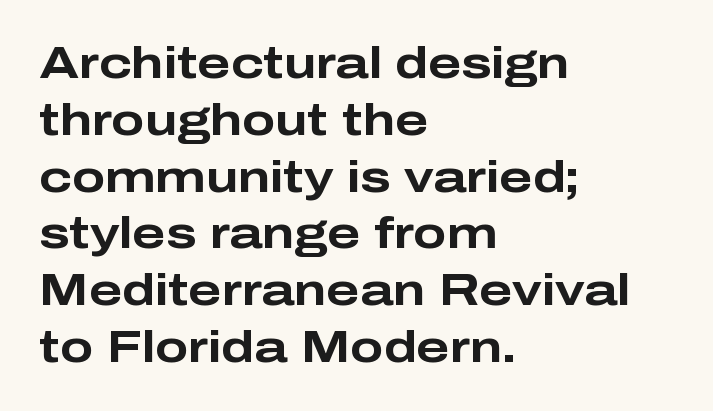
Q: Is the text bold? A: Yes.
Q: Is the text italic (slanted)? A: No, it is upright.
Q: Is the typeface a serif or a sans-serif typeface? A: Sans-serif.
Q: Is the text underlined? A: No.
Q: How is the paragraph aligned? A: Left-aligned.
Q: Is the spacing between letters normal or unusually wide? A: Normal.
Q: Is the spacing between lines tight, normal or loose? A: Normal.
Q: Width (condensed, normal, or wide)? A: Wide.
Q: Stroke contrast? A: Low.
Q: x-height? A: Medium.
Q: Monospaced? A: No.
